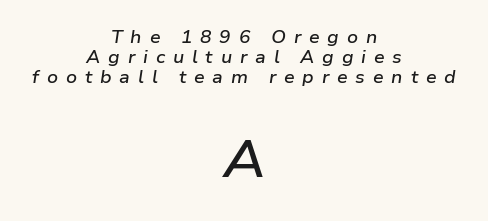
The image shows 51 px semibold, wide type, italic (leaning right); set centered, line spacing 1.17x, unusually wide letter spacing (+0.46 em), not underlined; the second (bottom) block is 3.0x larger; low stroke contrast and a medium x-height.
